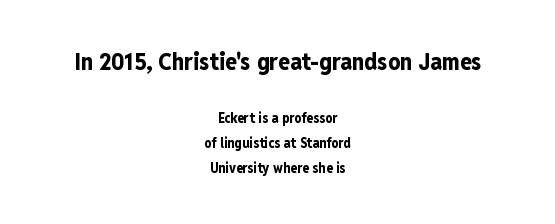
Summary of weight: heavy, a full bold. The initial chunk of copy outweighs the following chunk in type size. Teacher's note: observe the equal gaps on both sides — that is centered alignment. Plain, unruled lines of type. The gaps between neighbouring characters are ordinary and unremarkable.
